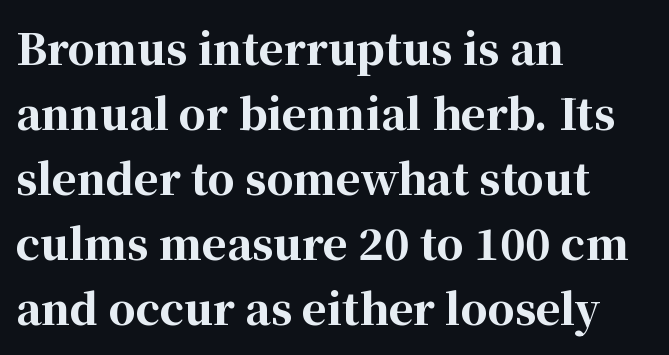
This rendering features lettering with no underline. I'd describe the lettering as bold — thick and assertive. The lines are quadded left. Compared with typical body copy, the letter spacing here is the same.
